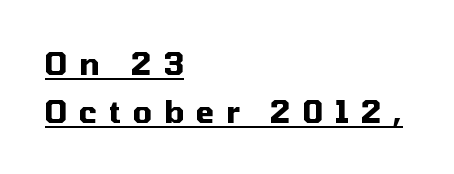
The image shows 30 px heavy sans-serif type, upright; set left-aligned, normal line spacing (1.59x), unusually wide letter spacing (+0.39 em), underlined; medium stroke contrast and a medium x-height.
